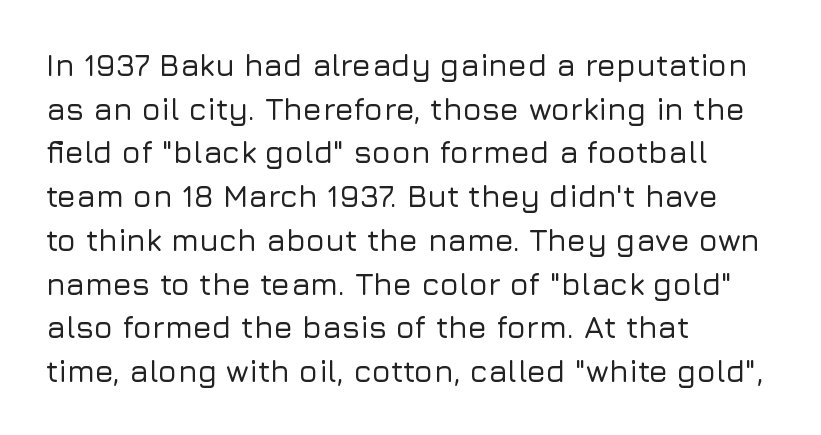
Q: Is the text italic (slanted)? A: No, it is upright.
Q: Is the typeface a serif or a sans-serif typeface? A: Sans-serif.
Q: Is the text underlined? A: No.
Q: How is the paragraph aligned? A: Left-aligned.
Q: Is the spacing between letters normal or unusually wide? A: Normal.
Q: Is the spacing between lines tight, normal or loose? A: Normal.
Q: Width (condensed, normal, or wide)? A: Normal.
Q: Stroke contrast? A: Low.
Q: x-height? A: Medium.
Q: Monospaced? A: No.
